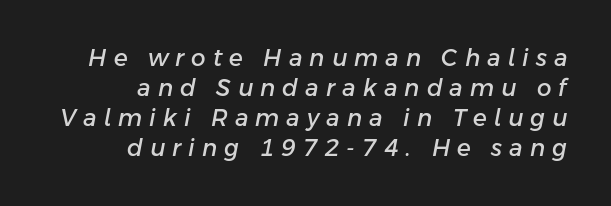
The image shows 23 px text type, italic (leaning right); set right-aligned, normal line spacing (1.3x), unusually wide letter spacing (+0.31 em), not underlined.
